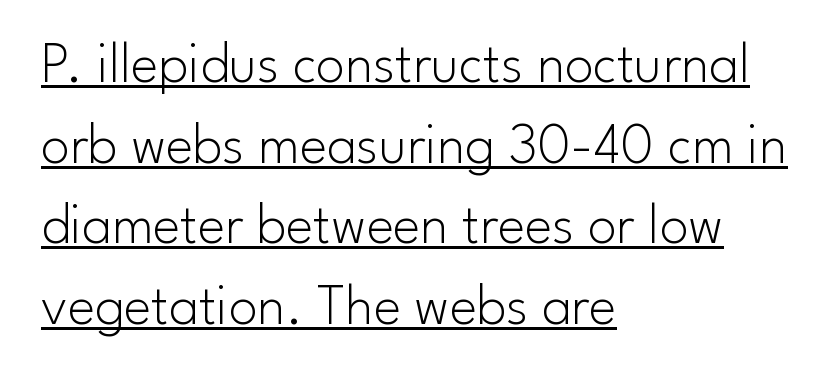
The image shows 58 px light sans-serif type, upright; set left-aligned, normal line spacing (1.39x), normal letter spacing, underlined; low stroke contrast and a small x-height.
